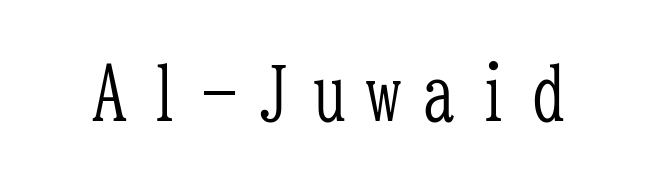
When letters stand straight like this, we call the style roman or upright. The letterforms sit at book weight or below. A typesetter would call this monospace, since all characters share one set width. Little horizontal feet cap the strokes, marking this as serif type.
